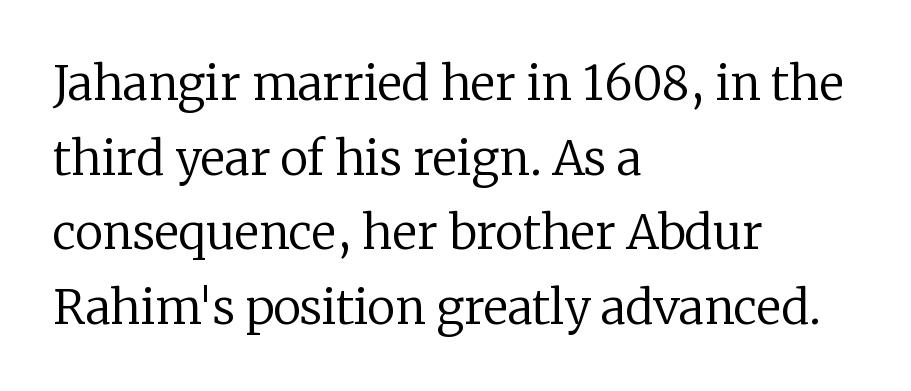
This sample uses a serif face. The strip under each line holds only bare page. The lettering stays uniformly vertical, giving the passage a roman look. Whoever set this chose a conventional vertical rhythm. These lines are set flush left with a ragged right edge. In terms of letterspacing, this is plain default setting.
